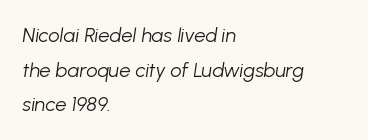
{"italic": "yes", "lean": "right", "slant_degrees": 8, "bold": "no", "underline": "no", "align": "left", "line_spacing_ratio": 1.73, "letter_spacing": "normal", "letter_spacing_em": 0.0, "glyph_px": 20}
